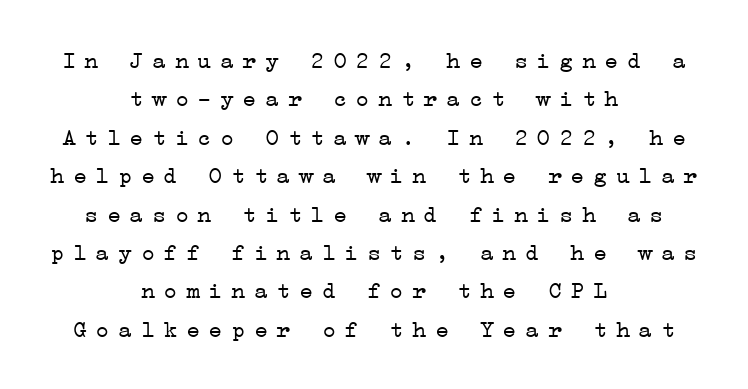
The image shows 24 px text type, upright; set centered, normal line spacing (1.6x), unusually wide letter spacing (+0.34 em), not underlined.
